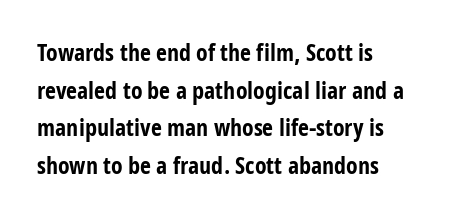
{"italic": "no", "bold": "yes", "underline": "no", "align": "left", "line_spacing": "normal", "line_spacing_ratio": 1.57, "letter_spacing": "normal", "letter_spacing_em": 0.0, "glyph_px": 24}
